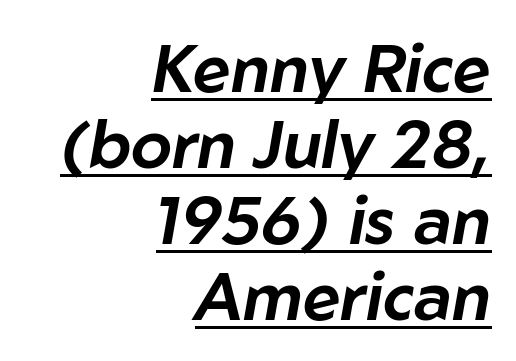
The image shows 66 px text type, italic (leaning right); set right-aligned, tight line spacing (1.15x), normal letter spacing, underlined; low stroke contrast and a medium x-height.
